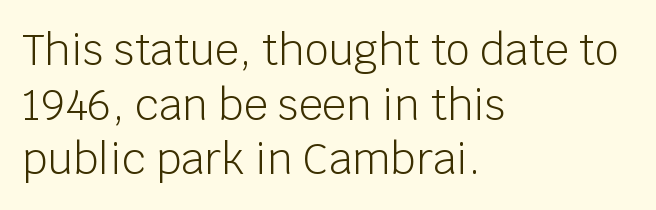
Is this a heavy cut? Hardly; it is regular or lighter. Left-aligned paragraph, ragged on the right. Quick note: interline space is typical. The horizontal fit of the characters is conventional and even.
